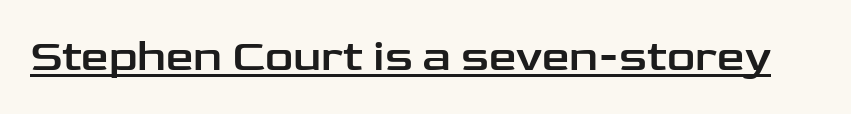
A roman cut, with each character standing at attention. The letters advance in unequal steps, a hallmark of proportional type. This rendering features underlined lettering. The letters carry no serifs — their stems end cleanly without finishing strokes.
